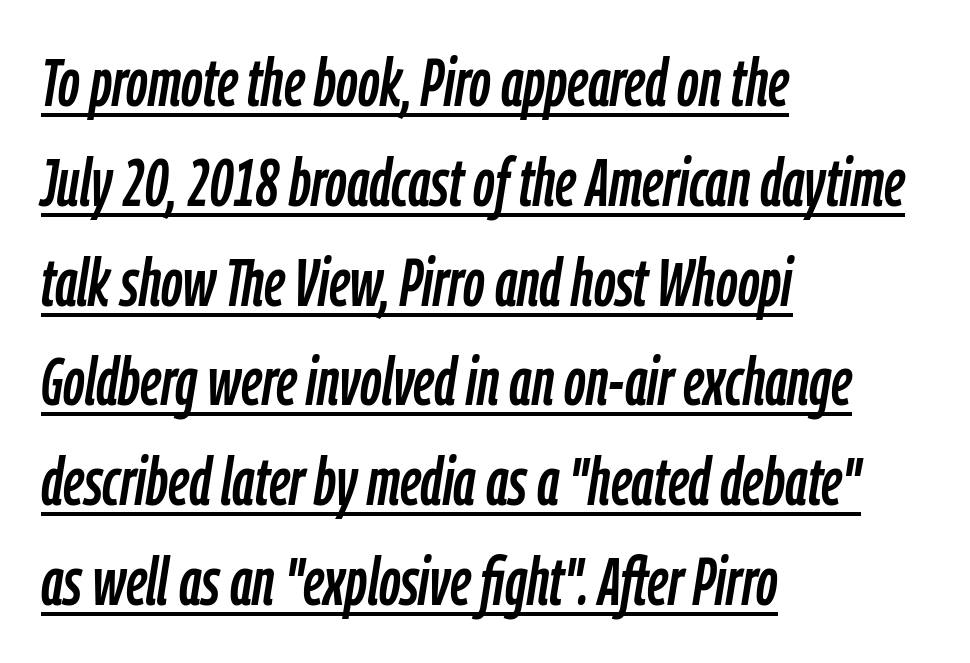
Q: Is the text italic (slanted)? A: Yes, it leans right by about 9 degrees.
Q: Is the text underlined? A: Yes.
Q: How is the paragraph aligned? A: Left-aligned.
Q: Is the spacing between letters normal or unusually wide? A: Normal.
Q: Is the spacing between lines tight, normal or loose? A: Normal.
Q: Width (condensed, normal, or wide)? A: Condensed.
Q: Stroke contrast? A: Low.
Q: x-height? A: Medium.
Q: Monospaced? A: No.
